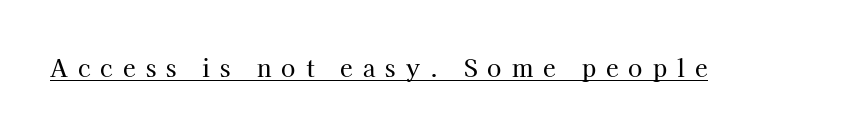
Q: Is the text italic (slanted)? A: No, it is upright.
Q: Is the text underlined? A: Yes.
Q: Is the spacing between letters normal or unusually wide? A: Unusually wide.
